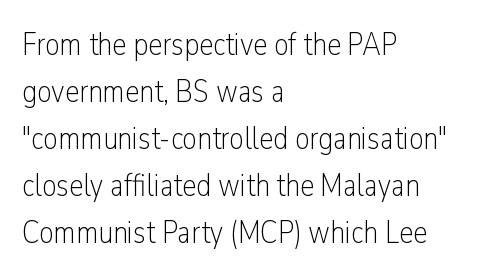
Q: Is the text bold? A: No.
Q: Is the text italic (slanted)? A: No, it is upright.
Q: Is the typeface a serif or a sans-serif typeface? A: Sans-serif.
Q: Is the text underlined? A: No.
Q: How is the paragraph aligned? A: Left-aligned.
Q: Is the spacing between letters normal or unusually wide? A: Normal.
Q: Is the spacing between lines tight, normal or loose? A: Normal.
Q: Width (condensed, normal, or wide)? A: Condensed.
Q: Stroke contrast? A: Low.
Q: x-height? A: Medium.
Q: Monospaced? A: No.
